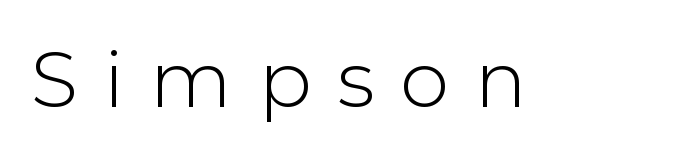
Q: Is the text bold? A: No.
Q: Is the text italic (slanted)? A: No, it is upright.
Q: Is the typeface a serif or a sans-serif typeface? A: Sans-serif.
Q: Is the text underlined? A: No.
Q: Is the spacing between letters normal or unusually wide? A: Unusually wide.
Q: Width (condensed, normal, or wide)? A: Normal.
Q: Stroke contrast? A: Low.
Q: x-height? A: Medium.
Q: Monospaced? A: No.
